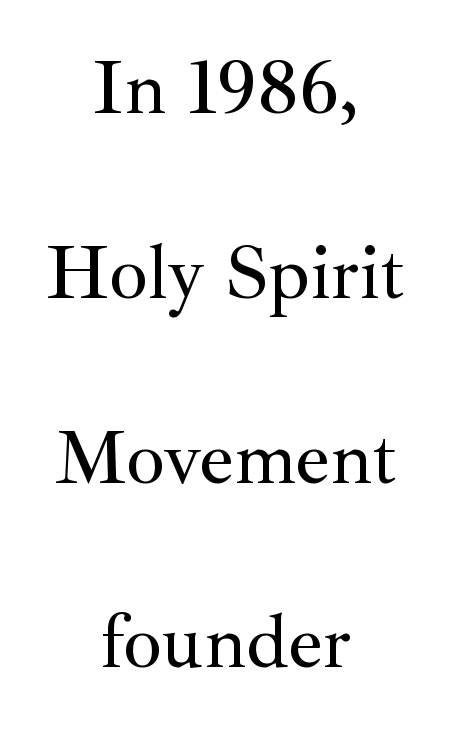
{"serif": "yes", "italic": "no", "width": "normal", "stroke_contrast": "medium", "x_height": "small", "monospaced": "no", "underline": "no", "align": "center", "line_spacing": "loose", "line_spacing_ratio": 2.4, "letter_spacing": "normal", "letter_spacing_em": 0.0, "glyph_px": 77}
